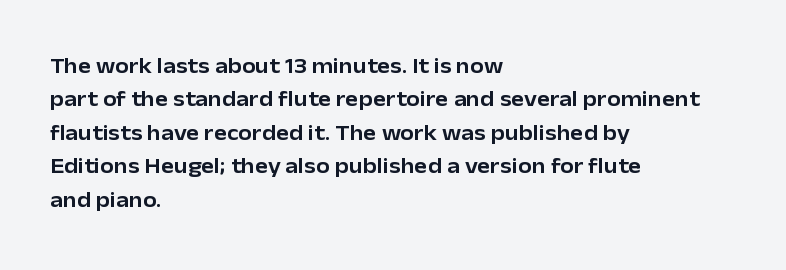
The image shows 22 px text type, upright; set left-aligned, normal line spacing (1.52x), normal letter spacing, not underlined.
